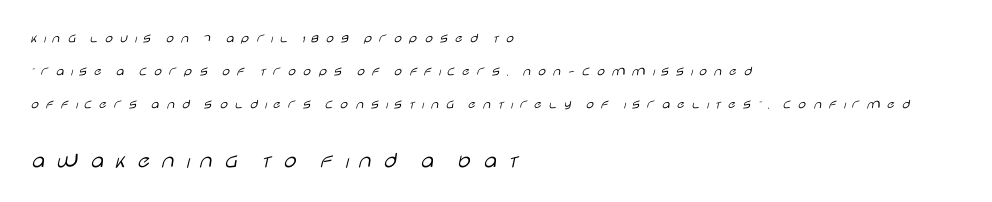
{"bold": "no", "underline": "no", "align": "left", "line_spacing": "loose", "line_spacing_ratio": 2.37, "letter_spacing": "wide", "letter_spacing_em": 0.38, "larger_block": "second", "size_ratio": 1.64, "glyph_px": 23}
